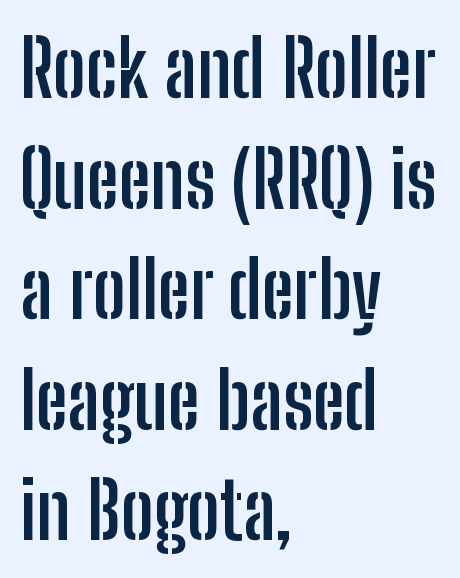
Q: Is the text bold? A: Yes.
Q: Is the text italic (slanted)? A: No, it is upright.
Q: Is the typeface a serif or a sans-serif typeface? A: Sans-serif.
Q: Is the text underlined? A: No.
Q: How is the paragraph aligned? A: Left-aligned.
Q: Is the spacing between letters normal or unusually wide? A: Normal.
Q: Is the spacing between lines tight, normal or loose? A: Normal.
Q: Width (condensed, normal, or wide)? A: Condensed.
Q: Stroke contrast? A: Low.
Q: x-height? A: Medium.
Q: Monospaced? A: No.
